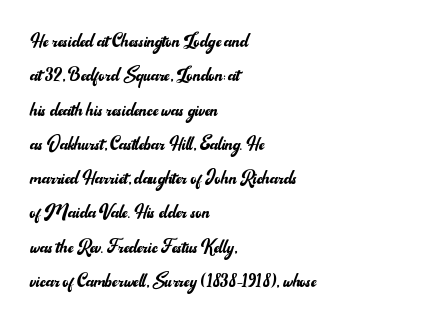
{"bold": "no", "underline": "no", "align": "left", "line_spacing": "normal", "line_spacing_ratio": 1.49, "letter_spacing": "normal", "letter_spacing_em": 0.0, "glyph_px": 23}
